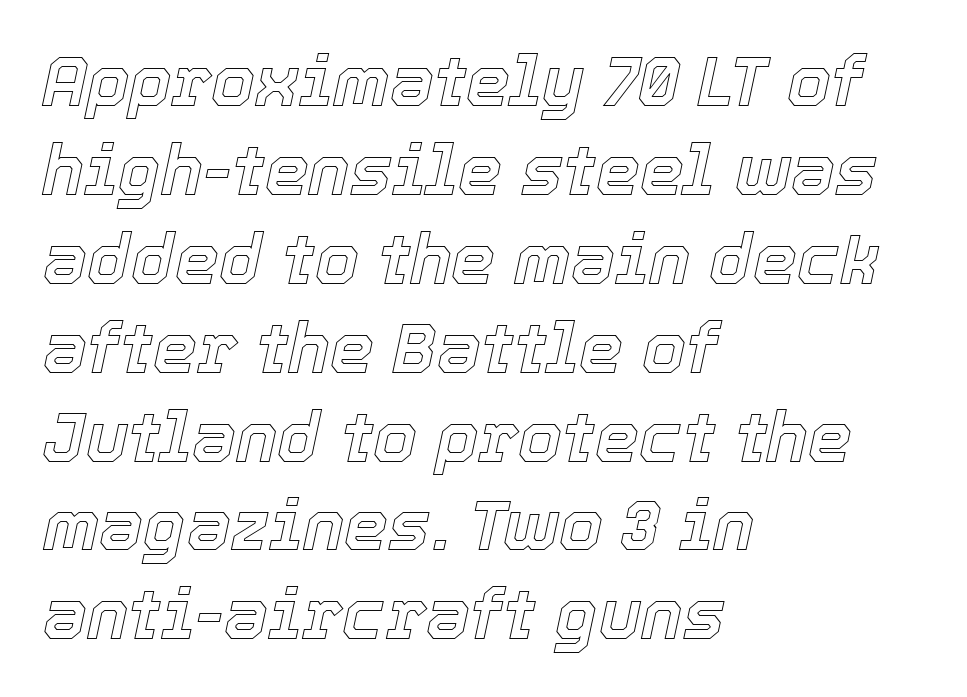
{"italic": "yes", "lean": "right", "slant_degrees": 12, "width": "normal", "x_height": "medium", "monospaced": "no", "underline": "no", "align": "left", "line_spacing": "normal", "line_spacing_ratio": 1.27, "letter_spacing": "normal", "letter_spacing_em": 0.0, "glyph_px": 70}
